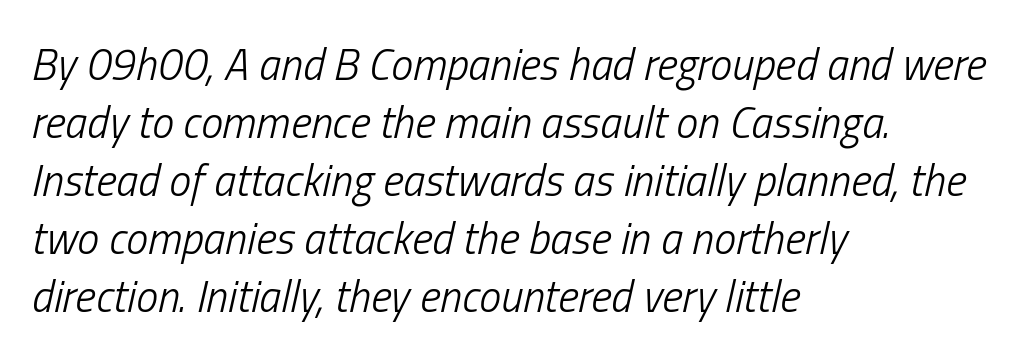
{"italic": "yes", "lean": "right", "slant_degrees": 13, "bold": "no", "weight": "light", "width": "condensed", "stroke_contrast": "low", "x_height": "medium", "monospaced": "no", "underline": "no", "align": "left", "line_spacing": "normal", "line_spacing_ratio": 1.32, "letter_spacing": "normal", "letter_spacing_em": 0.0, "glyph_px": 44}
